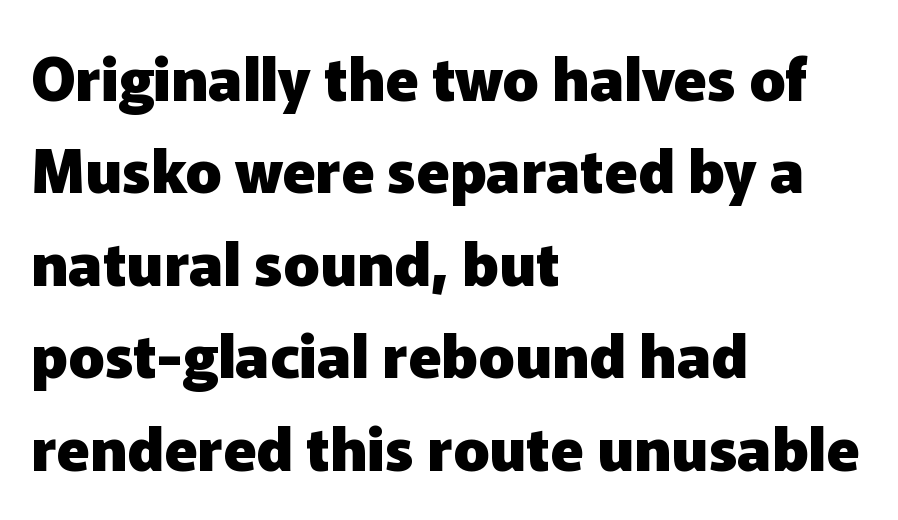
{"serif": "no", "italic": "no", "bold": "yes", "weight": "heavy", "width": "normal", "stroke_contrast": "low", "x_height": "medium", "monospaced": "no", "underline": "no", "align": "left", "line_spacing": "normal", "line_spacing_ratio": 1.54, "letter_spacing": "normal", "letter_spacing_em": 0.0, "glyph_px": 60}
